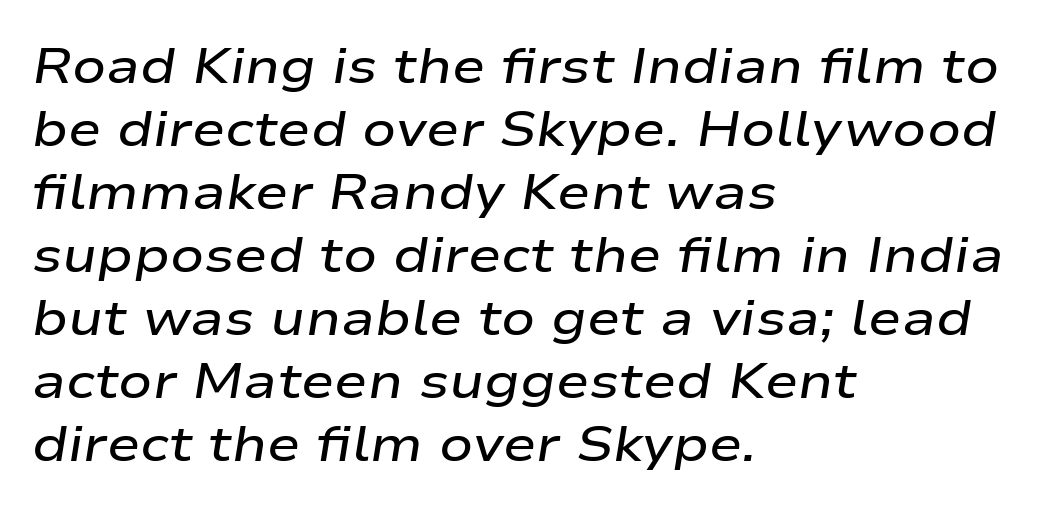
The image shows 50 px semibold, wide type, italic (leaning right); set left-aligned, normal line spacing (1.26x), normal letter spacing, not underlined; low stroke contrast and a medium x-height.
